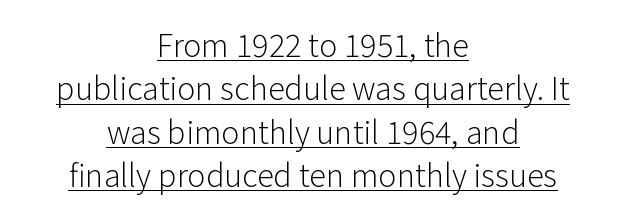
The image shows 31 px light sans-serif type, upright; set centered, normal line spacing (1.4x), normal letter spacing, underlined; low stroke contrast and a medium x-height.
